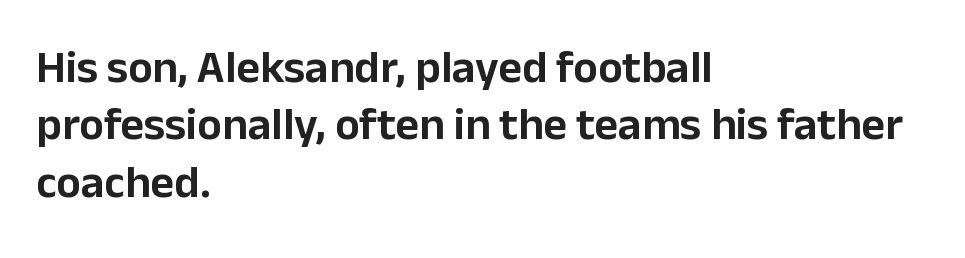
Baseline-to-baseline distance is the conventional proportion of letter height. The ragged edge is on the right, which tells us the setting is flush left. The foot of each line stays bare and open. Each letter's strokes conclude bluntly, with no projecting serifs. The passage shown has conventional tracking throughout.
